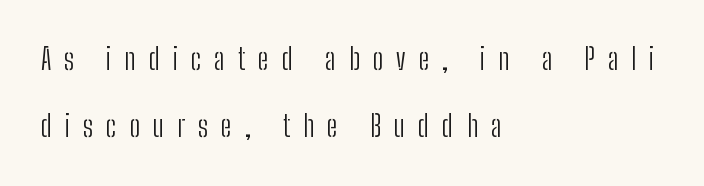
A typesetter would call this heavily tracked-out type. A typesetter would call this leading open, well beyond the default. Every character sits straight up, as roman type does. Typographically, this falls in the sans-serif category.
